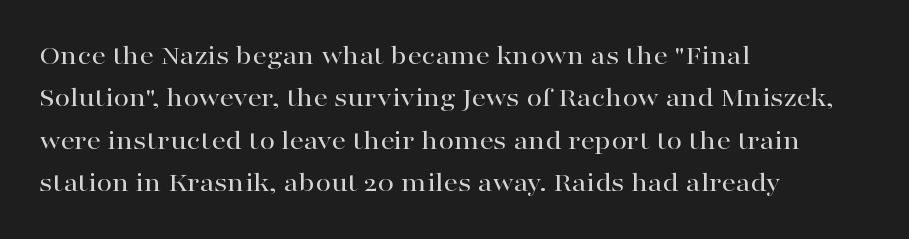
The image shows 28 px wide serif type, upright; set left-aligned, normal line spacing (1.51x), normal letter spacing, not underlined; high stroke contrast and a medium x-height.
